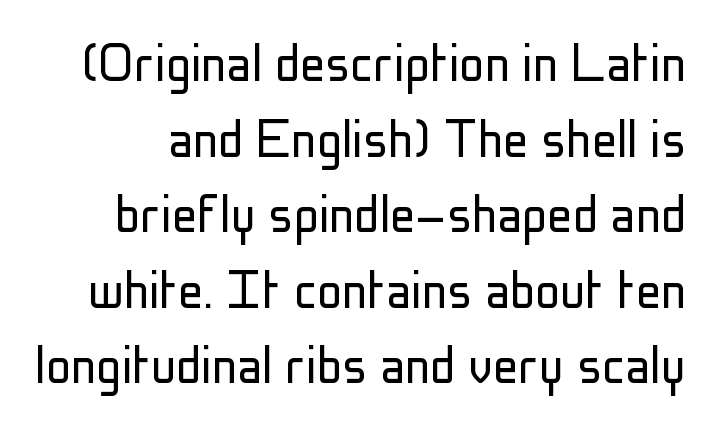
The image shows 63 px light, condensed sans-serif type, upright; set line spacing 1.2x, normal letter spacing, not underlined; low stroke contrast and a medium x-height.
